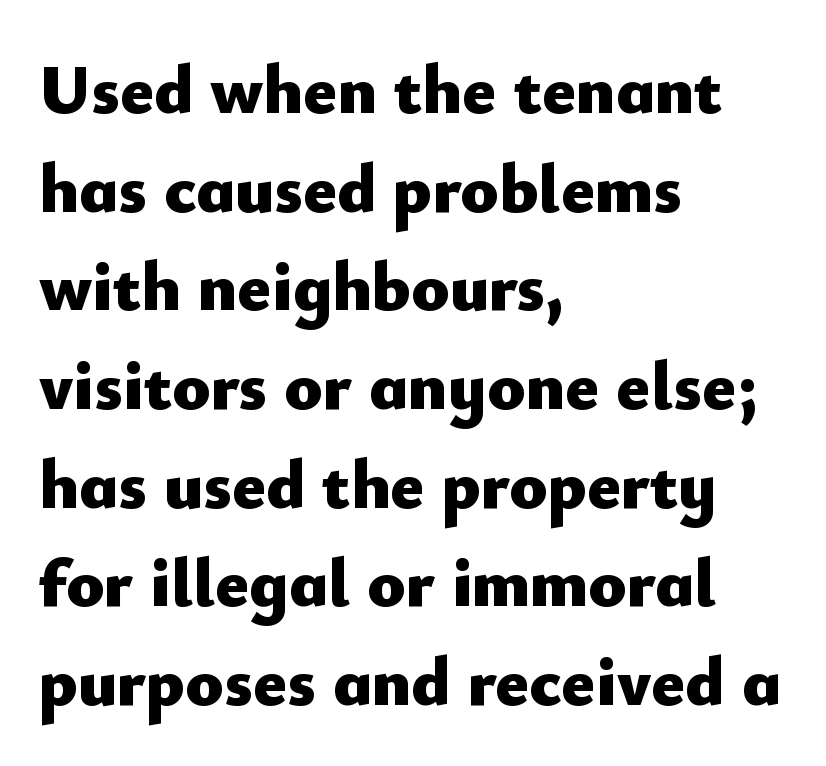
{"serif": "no", "italic": "no", "bold": "yes", "weight": "heavy", "width": "normal", "stroke_contrast": "low", "x_height": "small", "monospaced": "no", "underline": "no", "align": "left", "line_spacing": "normal", "line_spacing_ratio": 1.41, "letter_spacing": "normal", "letter_spacing_em": 0.0, "glyph_px": 70}
